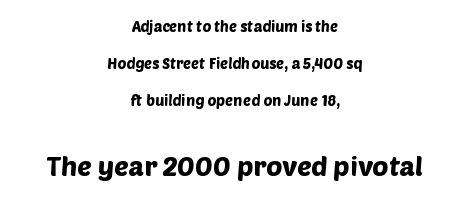
{"underline": "no", "align": "center", "line_spacing": "loose", "line_spacing_ratio": 2.46, "letter_spacing": "normal", "letter_spacing_em": 0.0, "larger_block": "second", "size_ratio": 1.8, "glyph_px": 27}
